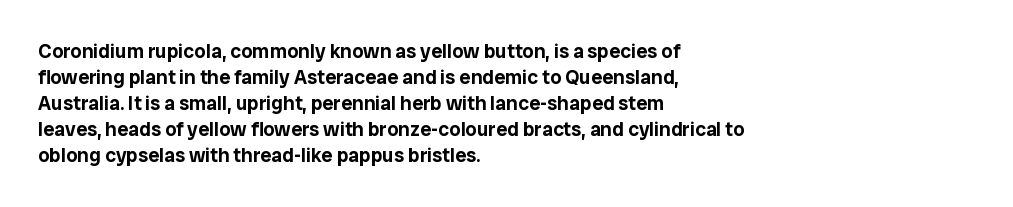
The letterforms sit shoulder to shoulder at normal distance. The lines in this sample share a left origin and differ only in where they stop. Lines of text with bare space underneath. This sample keeps an unexceptional amount of space between lines. Upright lettering throughout.
